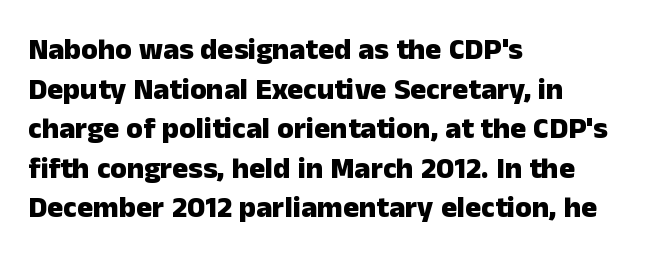
Q: Is the text bold? A: Yes.
Q: Is the text italic (slanted)? A: No, it is upright.
Q: Is the typeface a serif or a sans-serif typeface? A: Sans-serif.
Q: Is the text underlined? A: No.
Q: How is the paragraph aligned? A: Left-aligned.
Q: Is the spacing between letters normal or unusually wide? A: Normal.
Q: Is the spacing between lines tight, normal or loose? A: Normal.
Q: Width (condensed, normal, or wide)? A: Normal.
Q: Stroke contrast? A: Low.
Q: x-height? A: Medium.
Q: Monospaced? A: No.
